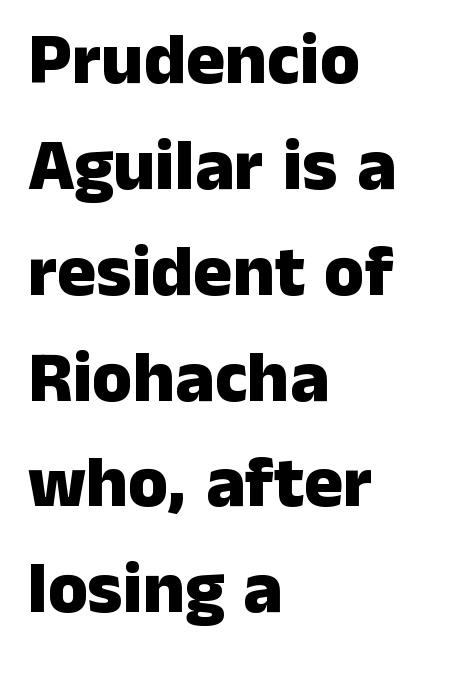
Q: Is the text bold? A: Yes.
Q: Is the text italic (slanted)? A: No, it is upright.
Q: Is the typeface a serif or a sans-serif typeface? A: Sans-serif.
Q: Is the text underlined? A: No.
Q: How is the paragraph aligned? A: Left-aligned.
Q: Is the spacing between letters normal or unusually wide? A: Normal.
Q: Is the spacing between lines tight, normal or loose? A: Normal.
Q: Width (condensed, normal, or wide)? A: Normal.
Q: Stroke contrast? A: Low.
Q: x-height? A: Medium.
Q: Monospaced? A: No.
